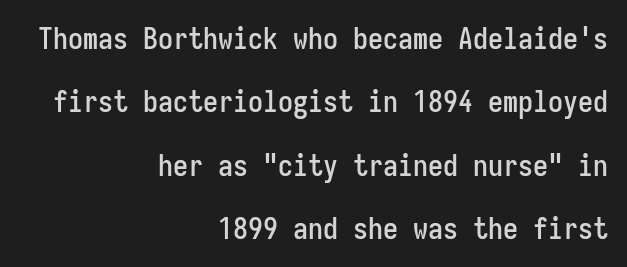
Q: Is the text italic (slanted)? A: No, it is upright.
Q: Is the typeface a serif or a sans-serif typeface? A: Sans-serif.
Q: Is the text underlined? A: No.
Q: How is the paragraph aligned? A: Right-aligned.
Q: Is the spacing between letters normal or unusually wide? A: Normal.
Q: Is the spacing between lines tight, normal or loose? A: Loose.
Q: Width (condensed, normal, or wide)? A: Condensed.
Q: Stroke contrast? A: Low.
Q: x-height? A: Medium.
Q: Monospaced? A: Yes.
